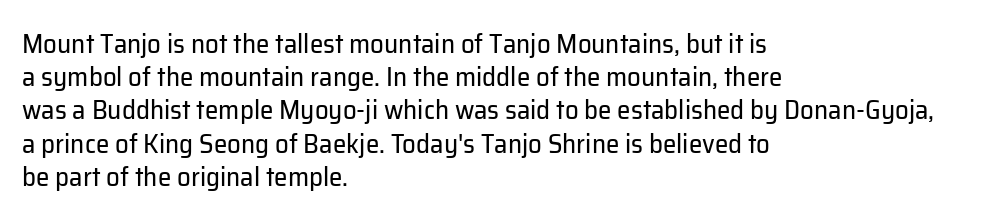
The image shows 27 px text type, upright; set left-aligned, line spacing 1.23x, normal letter spacing, not underlined.
